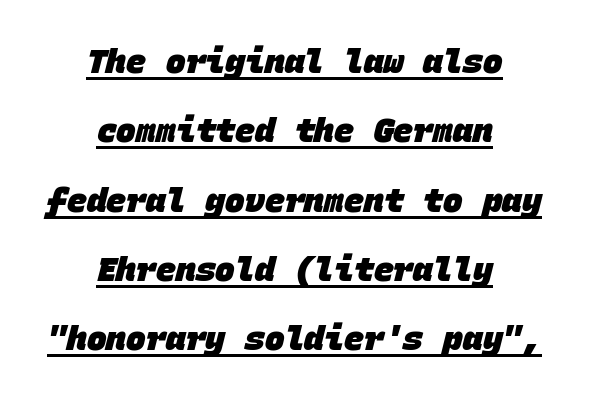
The image shows 33 px heavy sans-serif type, monospaced; set centered, loose line spacing (2.1x), normal letter spacing, underlined; low stroke contrast and a large x-height.
